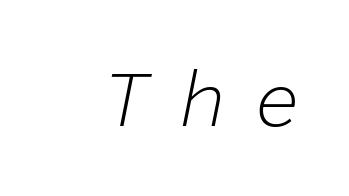
Q: Is the text bold? A: No.
Q: Is the text italic (slanted)? A: Yes, it leans right by about 11 degrees.
Q: Is the text underlined? A: No.
Q: Is the spacing between letters normal or unusually wide? A: Unusually wide.
Q: Width (condensed, normal, or wide)? A: Normal.
Q: Stroke contrast? A: Low.
Q: x-height? A: Medium.
Q: Monospaced? A: Yes.
